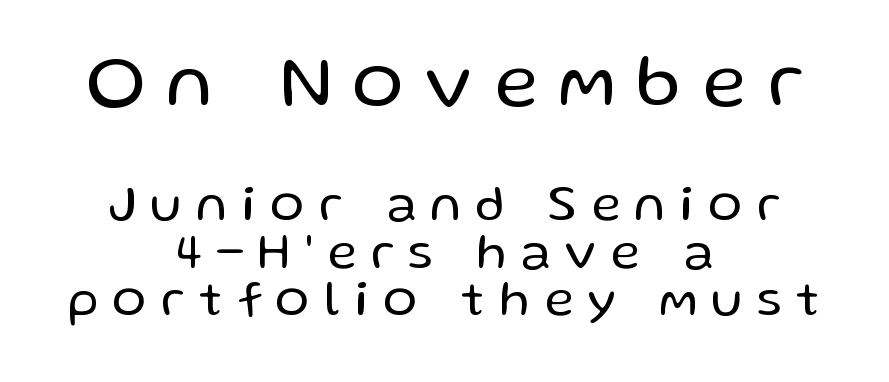
{"serif": "no", "italic": "no", "bold": "no", "weight": "regular", "width": "normal", "stroke_contrast": "low", "x_height": "medium", "monospaced": "no", "underline": "no", "align": "center", "line_spacing": "tight", "line_spacing_ratio": 0.95, "letter_spacing": "wide", "letter_spacing_em": 0.3, "larger_block": "first", "size_ratio": 1.5, "glyph_px": 75}
